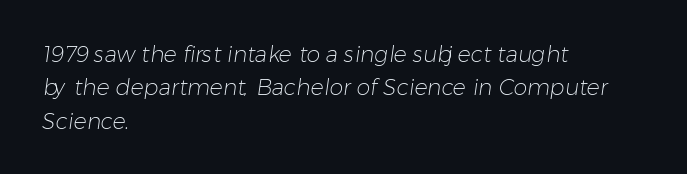
The image shows 22 px text type; set left-aligned, normal line spacing (1.52x), normal letter spacing, not underlined.
